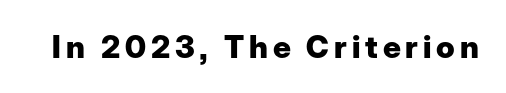
The image shows 31 px heavy sans-serif type, upright; set not underlined; low stroke contrast and a medium x-height.
